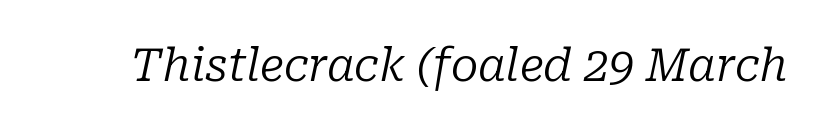
Q: Is the text bold? A: No.
Q: Is the text italic (slanted)? A: Yes, it leans right by about 10 degrees.
Q: Is the typeface a serif or a sans-serif typeface? A: Serif.
Q: Is the text underlined? A: No.
Q: Is the spacing between letters normal or unusually wide? A: Normal.
Q: Width (condensed, normal, or wide)? A: Normal.
Q: Stroke contrast? A: Low.
Q: x-height? A: Medium.
Q: Monospaced? A: No.
